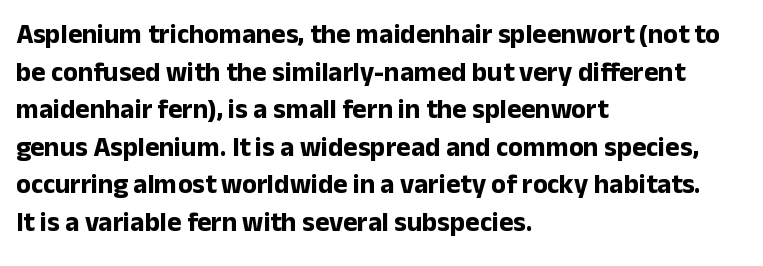
The image shows 27 px bold type, upright; set left-aligned, normal line spacing (1.39x), normal letter spacing, not underlined.
